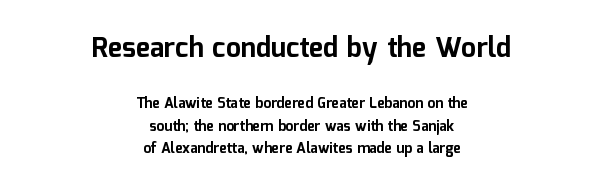
{"italic": "no", "bold": "yes", "underline": "no", "align": "center", "line_spacing": "normal", "line_spacing_ratio": 1.61, "letter_spacing": "normal", "letter_spacing_em": 0.0, "larger_block": "first", "size_ratio": 1.93, "glyph_px": 27}
